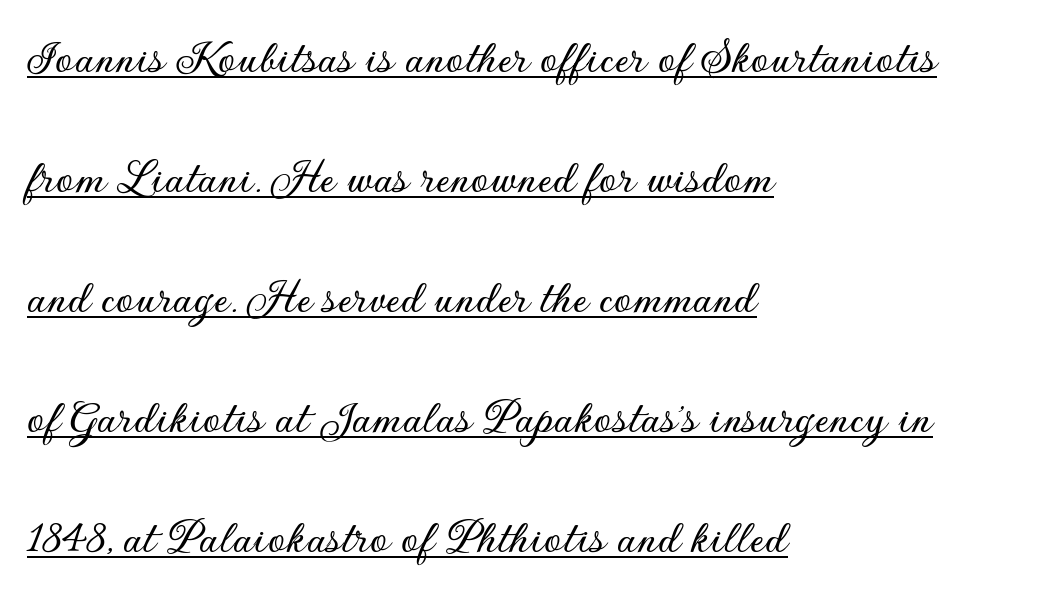
The image shows 50 px sans-serif type; set left-aligned, loose line spacing (2.4x), normal letter spacing, underlined; low stroke contrast and a small x-height.
